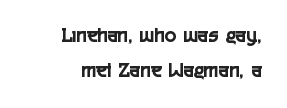
{"italic": "no", "underline": "no", "line_spacing": "normal", "line_spacing_ratio": 1.58, "letter_spacing": "normal", "letter_spacing_em": 0.0, "glyph_px": 22}
